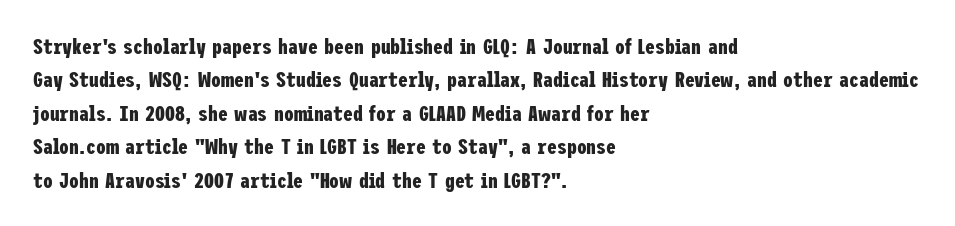
The strip under each line holds only bare page. Between one letter and the next there's only the usual sliver of space. Is there any slant? The stems are plumb. Plenty of ink on the page — the face is bold. Leading matches the norm, producing a regular column.
